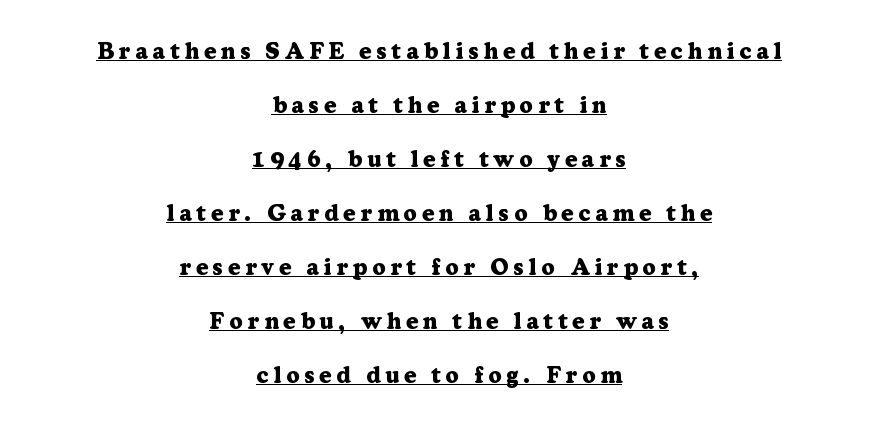
{"italic": "no", "bold": "yes", "underline": "yes", "align": "center", "line_spacing": "loose", "line_spacing_ratio": 2.35, "letter_spacing": "wide", "letter_spacing_em": 0.21, "glyph_px": 23}
